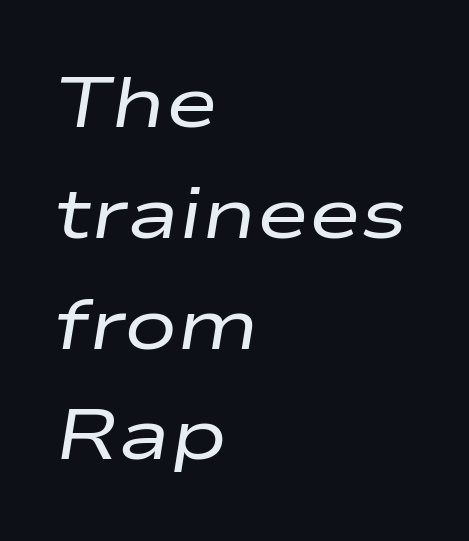
{"italic": "yes", "lean": "right", "slant_degrees": 9, "bold": "no", "weight": "regular", "width": "wide", "stroke_contrast": "low", "x_height": "medium", "monospaced": "no", "underline": "no", "align": "left", "line_spacing": "normal", "line_spacing_ratio": 1.56, "letter_spacing": "normal", "letter_spacing_em": 0.0, "glyph_px": 71}
